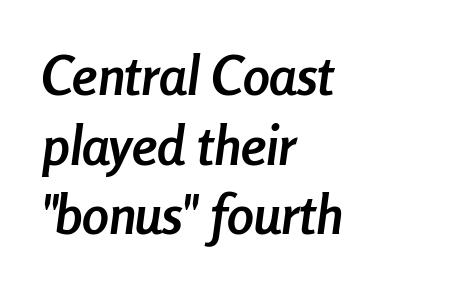
The image shows 54 px semibold, condensed type, italic (leaning right); set left-aligned, normal line spacing (1.29x), normal letter spacing, not underlined; low stroke contrast and a medium x-height.
